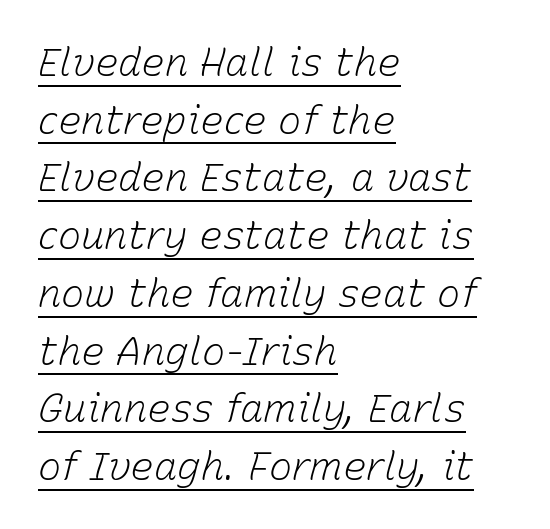
{"italic": "yes", "lean": "right", "slant_degrees": 15, "bold": "no", "weight": "light", "width": "normal", "stroke_contrast": "low", "x_height": "medium", "monospaced": "no", "underline": "yes", "align": "left", "line_spacing": "normal", "line_spacing_ratio": 1.48, "letter_spacing": "normal", "letter_spacing_em": 0.0, "glyph_px": 39}
